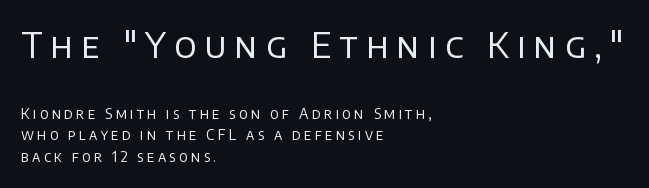
The image shows 35 px regular-weight sans-serif type, upright; set left-aligned, normal line spacing (1.56x), unusually wide letter spacing (+0.23 em), not underlined; the first (top) block is 2.5x larger; low stroke contrast and a large x-height.
